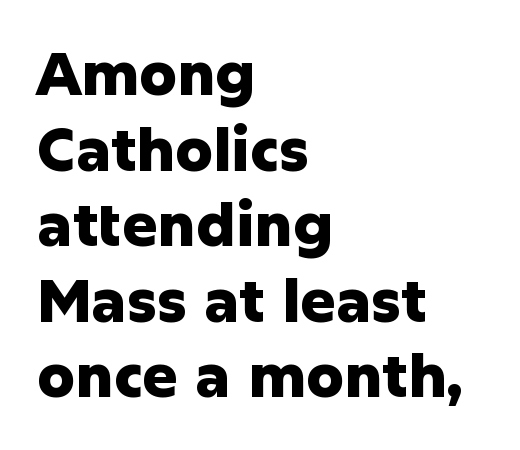
The image shows 59 px heavy sans-serif type, upright; set left-aligned, normal line spacing (1.28x), normal letter spacing, not underlined; low stroke contrast and a medium x-height.
